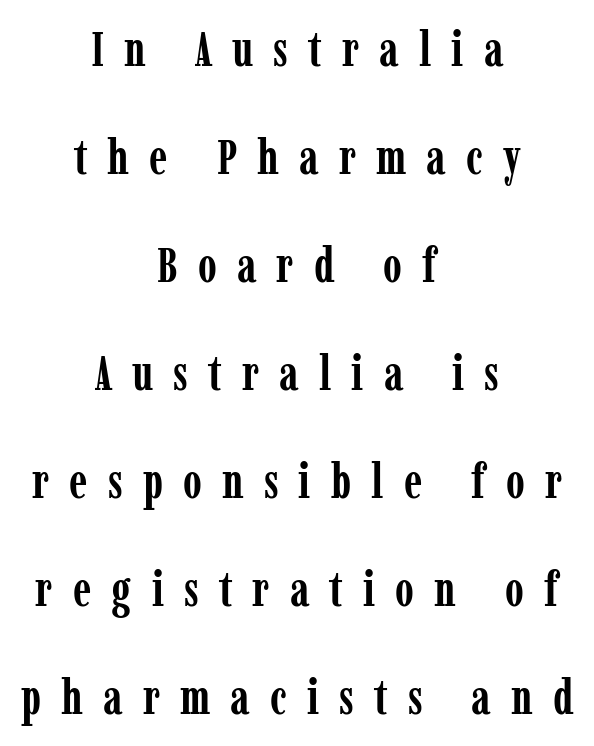
Q: Is the text bold? A: Yes.
Q: Is the text italic (slanted)? A: No, it is upright.
Q: Is the typeface a serif or a sans-serif typeface? A: Serif.
Q: Is the text underlined? A: No.
Q: How is the paragraph aligned? A: Centered.
Q: Is the spacing between letters normal or unusually wide? A: Unusually wide.
Q: Is the spacing between lines tight, normal or loose? A: Loose.
Q: Width (condensed, normal, or wide)? A: Condensed.
Q: Stroke contrast? A: Low.
Q: x-height? A: Medium.
Q: Monospaced? A: No.
